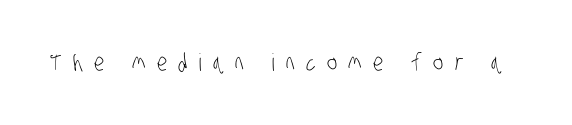
Q: Is the text bold? A: No.
Q: Is the text underlined? A: No.
Q: Is the spacing between letters normal or unusually wide? A: Unusually wide.
